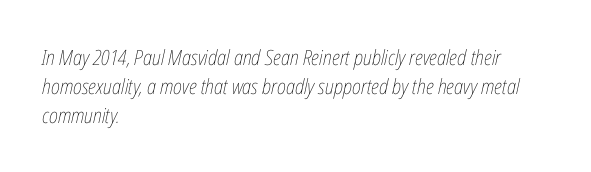
Q: Is the text bold? A: No.
Q: Is the text italic (slanted)? A: Yes, it leans right by about 12 degrees.
Q: Is the text underlined? A: No.
Q: How is the paragraph aligned? A: Left-aligned.
Q: Is the spacing between letters normal or unusually wide? A: Normal.
Q: Is the spacing between lines tight, normal or loose? A: Normal.
